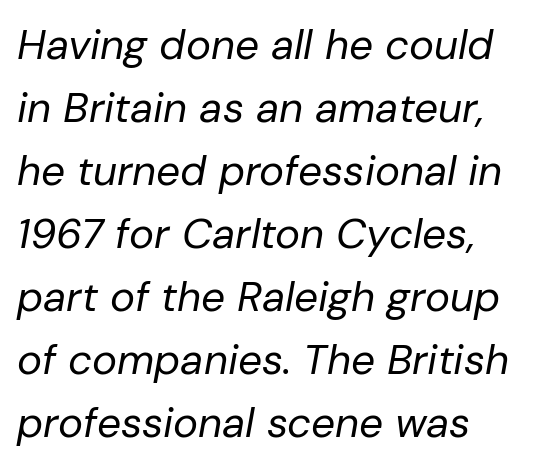
The image shows 42 px regular-weight type, italic (leaning right); set normal line spacing (1.5x), normal letter spacing, not underlined; low stroke contrast and a medium x-height.
